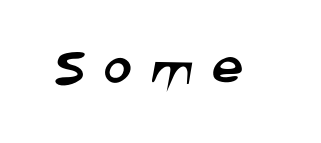
I'd call this a sans setting — the letters go barefoot. The rendering uses natural spacing where letterforms have individual widths. No word sits above an underline. The letters are spread apart with noticeably loose tracking.
